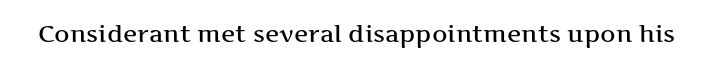
{"italic": "no", "underline": "no", "letter_spacing": "normal", "letter_spacing_em": 0.0, "glyph_px": 24}
